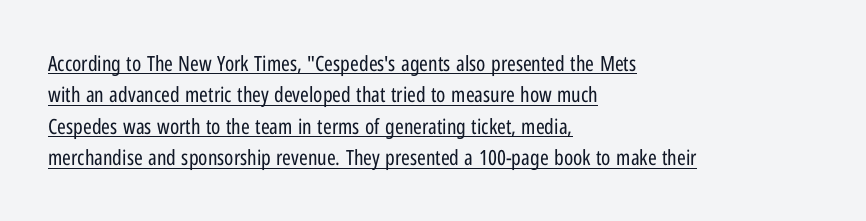
The image shows 21 px text type, upright; set left-aligned, normal line spacing (1.5x), normal letter spacing, underlined.
